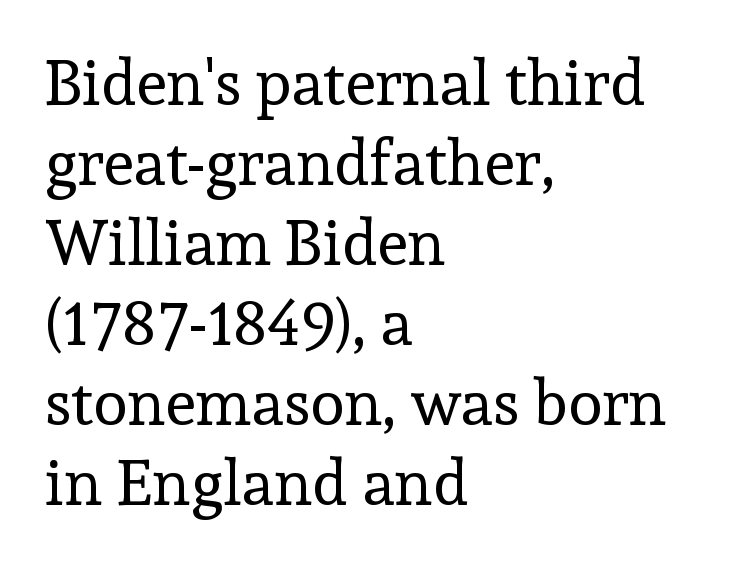
{"serif": "yes", "italic": "no", "bold": "no", "weight": "regular", "width": "normal", "x_height": "medium", "monospaced": "no", "underline": "no", "align": "left", "line_spacing": "normal", "line_spacing_ratio": 1.27, "letter_spacing": "normal", "letter_spacing_em": 0.0, "glyph_px": 63}
